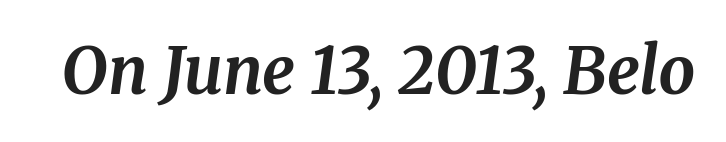
Q: Is the text bold? A: Yes.
Q: Is the text italic (slanted)? A: Yes, it leans right by about 8 degrees.
Q: Is the typeface a serif or a sans-serif typeface? A: Serif.
Q: Is the text underlined? A: No.
Q: Is the spacing between letters normal or unusually wide? A: Normal.
Q: Width (condensed, normal, or wide)? A: Normal.
Q: Stroke contrast? A: Medium.
Q: x-height? A: Medium.
Q: Monospaced? A: No.
